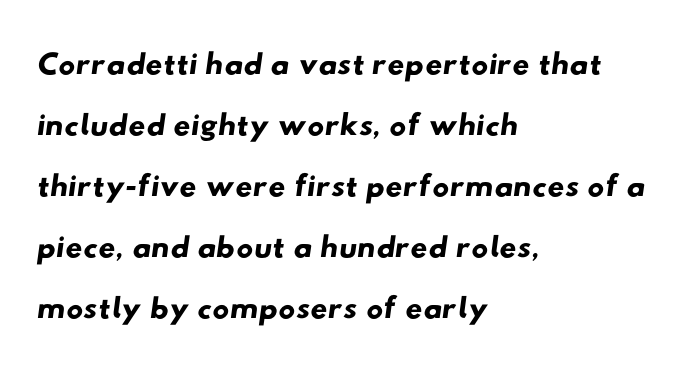
{"serif": "no", "width": "wide", "stroke_contrast": "low", "x_height": "small", "monospaced": "no", "underline": "no", "align": "left", "line_spacing": "normal", "line_spacing_ratio": 1.3, "letter_spacing": "normal", "letter_spacing_em": 0.0, "glyph_px": 47}
